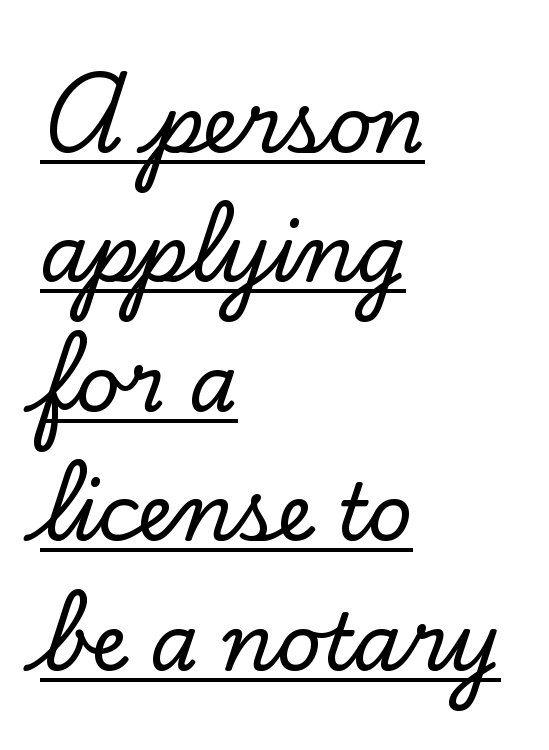
Proportional: the letters do not fall into vertical columns. Evenly set lines give the paragraph a standard silhouette. No extra tracking has been applied to these lines.
